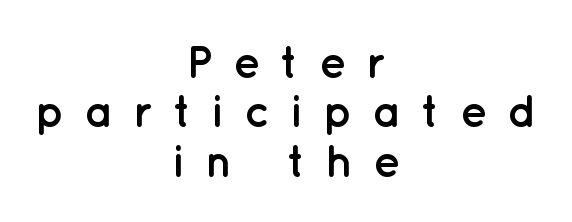
The image shows 45 px semibold sans-serif type, upright; set centered, tight line spacing (1.1x), unusually wide letter spacing (+0.45 em), not underlined; low stroke contrast and a medium x-height.
